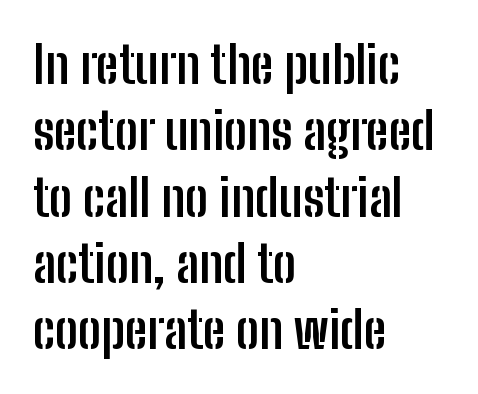
Compared with typical paragraphs, the rows here are spaced about the same. Quick note: not italic, upright. I'd call this a sans setting — the letters go barefoot. The rendering keeps characters at their native spacing. The ragged edge is on the right, which tells us the setting is flush left.
